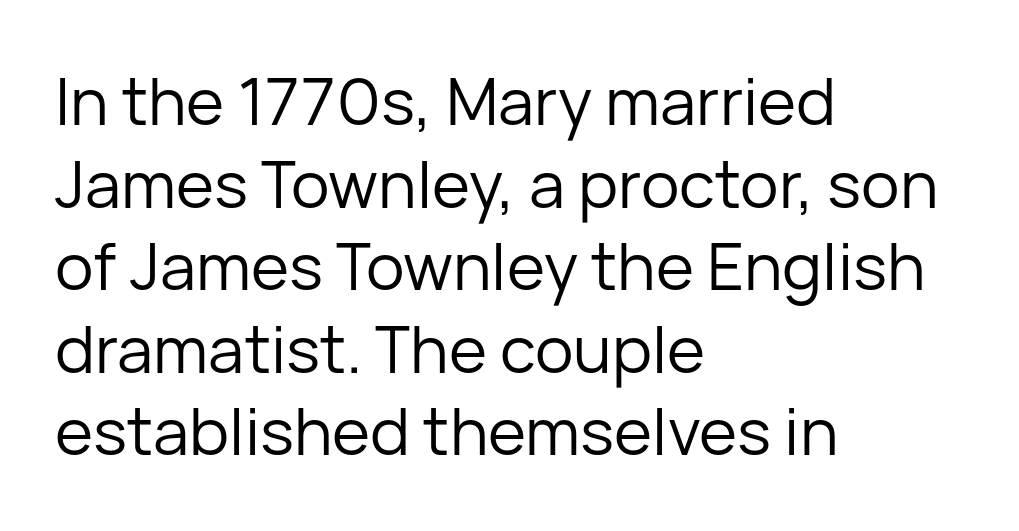
The image shows 65 px regular-weight sans-serif type, upright; set left-aligned, normal line spacing (1.27x), normal letter spacing, not underlined; low stroke contrast and a medium x-height.
